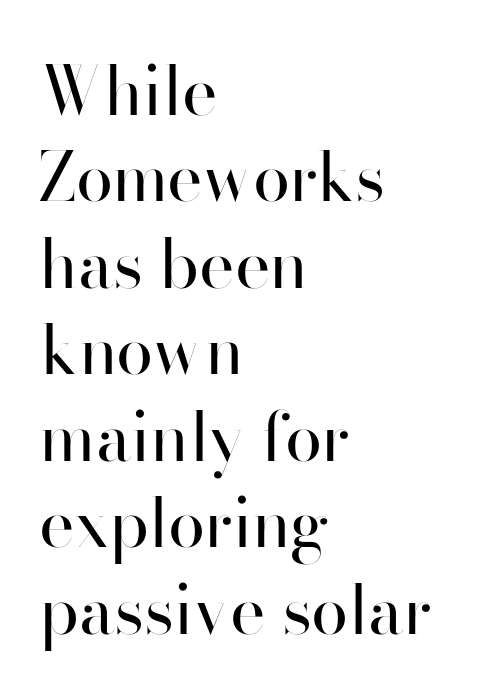
These lines are set flush left with a ragged right edge. Stem width sits at or under what a default text font uses. Any mark beneath the type? The region is blank. A normal amount of white space separates one row of letters from the next.
